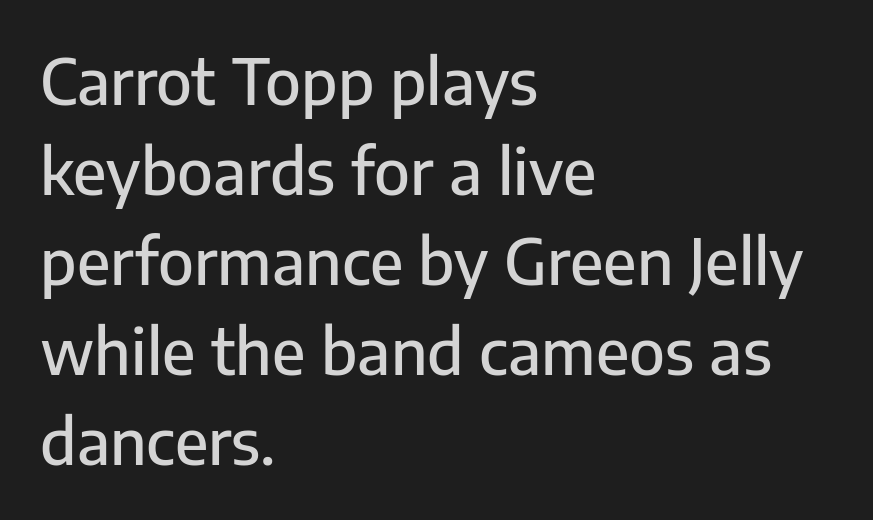
Line beginnings align vertically; line endings do not. Typographically, this falls in the sans-serif category. The space directly below the letters is spotless. Tracking value appears to be zero — textbook default spacing.
